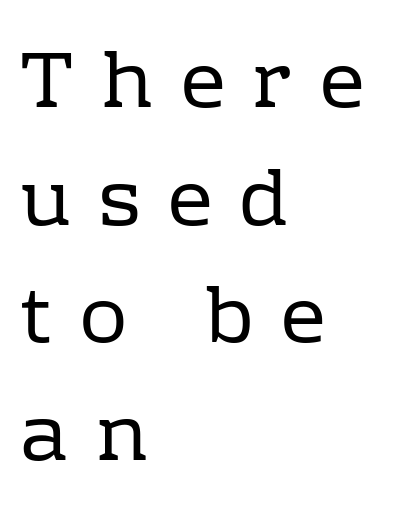
{"serif": "yes", "italic": "no", "bold": "no", "weight": "regular", "width": "normal", "stroke_contrast": "low", "x_height": "medium", "monospaced": "no", "underline": "no", "align": "left", "line_spacing": "normal", "line_spacing_ratio": 1.49, "letter_spacing": "wide", "letter_spacing_em": 0.35, "glyph_px": 79}
